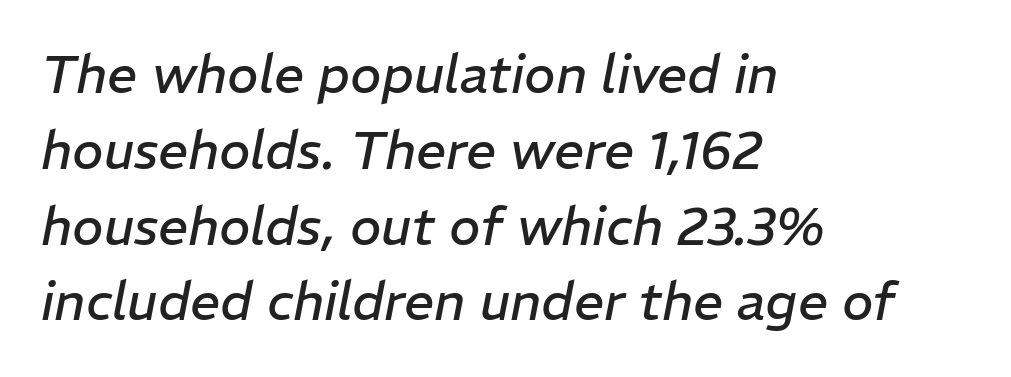
Q: Is the text bold? A: No.
Q: Is the text italic (slanted)? A: Yes, it leans right by about 11 degrees.
Q: Is the text underlined? A: No.
Q: How is the paragraph aligned? A: Left-aligned.
Q: Is the spacing between letters normal or unusually wide? A: Normal.
Q: Is the spacing between lines tight, normal or loose? A: Normal.
Q: Width (condensed, normal, or wide)? A: Normal.
Q: Stroke contrast? A: Low.
Q: x-height? A: Medium.
Q: Monospaced? A: No.
